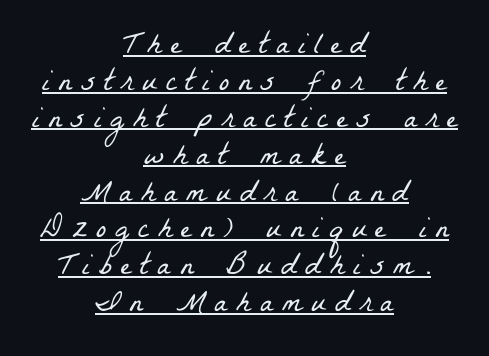
Think standard paragraph weight, or any step lighter than that. Is the letter spacing exaggerated? Yes — the characters are pushed far apart. Is the block centered? Yes — each line is placed symmetrically about the middle. Every word sits above its own underline. Classification — serif. Here the designer chose a conventional face with non-uniform glyph widths.
